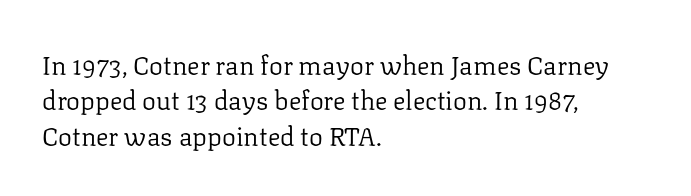
The image shows 26 px text type, upright; set left-aligned, normal line spacing (1.36x), normal letter spacing, not underlined.
